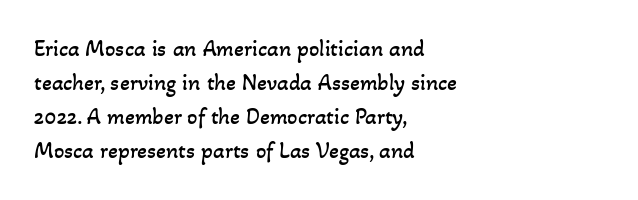
Q: Is the text bold? A: No.
Q: Is the text underlined? A: No.
Q: How is the paragraph aligned? A: Left-aligned.
Q: Is the spacing between letters normal or unusually wide? A: Normal.
Q: Is the spacing between lines tight, normal or loose? A: Normal.
